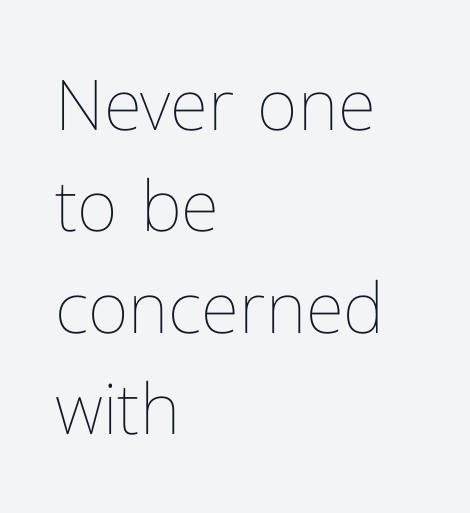
Q: Is the text bold? A: No.
Q: Is the text italic (slanted)? A: No, it is upright.
Q: Is the text underlined? A: No.
Q: How is the paragraph aligned? A: Left-aligned.
Q: Is the spacing between letters normal or unusually wide? A: Normal.
Q: Is the spacing between lines tight, normal or loose? A: Normal.
Q: Width (condensed, normal, or wide)? A: Normal.
Q: Stroke contrast? A: Low.
Q: x-height? A: Medium.
Q: Monospaced? A: No.
